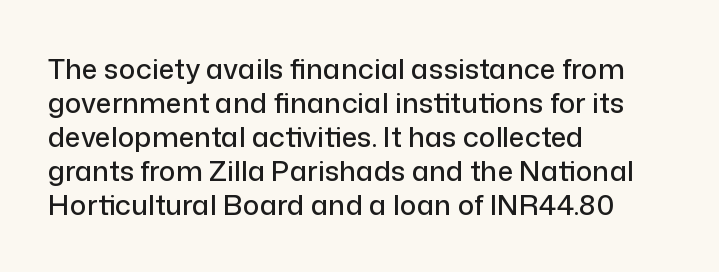
Q: Is the text italic (slanted)? A: No, it is upright.
Q: Is the typeface a serif or a sans-serif typeface? A: Sans-serif.
Q: Is the text underlined? A: No.
Q: How is the paragraph aligned? A: Left-aligned.
Q: Is the spacing between letters normal or unusually wide? A: Normal.
Q: Width (condensed, normal, or wide)? A: Normal.
Q: Stroke contrast? A: Low.
Q: x-height? A: Medium.
Q: Monospaced? A: No.
